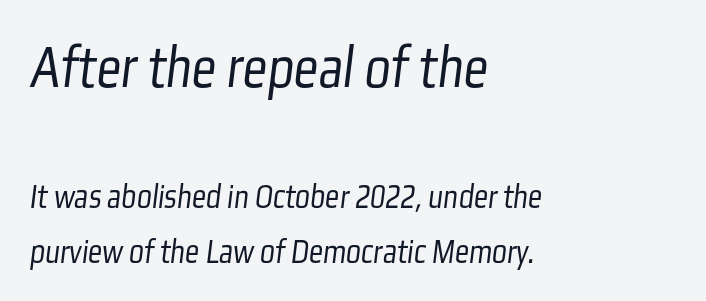
The image shows 61 px light, condensed sans-serif type; set left-aligned, normal line spacing (1.59x), normal letter spacing, not underlined; the first (top) block is 1.74x larger; low stroke contrast and a medium x-height.
